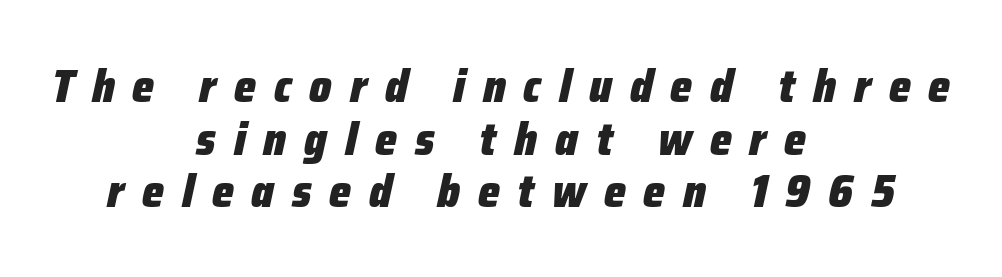
{"italic": "yes", "lean": "right", "slant_degrees": 12, "bold": "yes", "weight": "heavy", "width": "condensed", "stroke_contrast": "low", "x_height": "medium", "monospaced": "no", "underline": "no", "align": "center", "line_spacing": "tight", "line_spacing_ratio": 1.12, "letter_spacing": "wide", "letter_spacing_em": 0.38, "glyph_px": 47}
